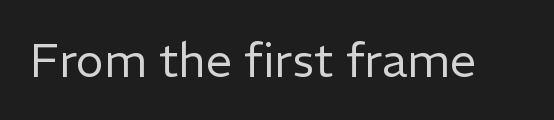
{"serif": "no", "italic": "no", "bold": "no", "weight": "regular", "width": "normal", "stroke_contrast": "low", "x_height": "medium", "monospaced": "no", "underline": "no", "letter_spacing": "normal", "letter_spacing_em": 0.0, "glyph_px": 47}
